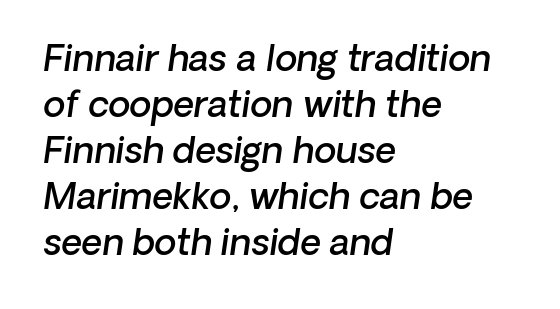
{"italic": "yes", "lean": "right", "slant_degrees": 8, "bold": "semi", "weight": "semibold", "width": "normal", "stroke_contrast": "low", "x_height": "medium", "monospaced": "no", "underline": "no", "align": "left", "line_spacing": "normal", "line_spacing_ratio": 1.28, "letter_spacing": "normal", "letter_spacing_em": 0.0, "glyph_px": 36}
